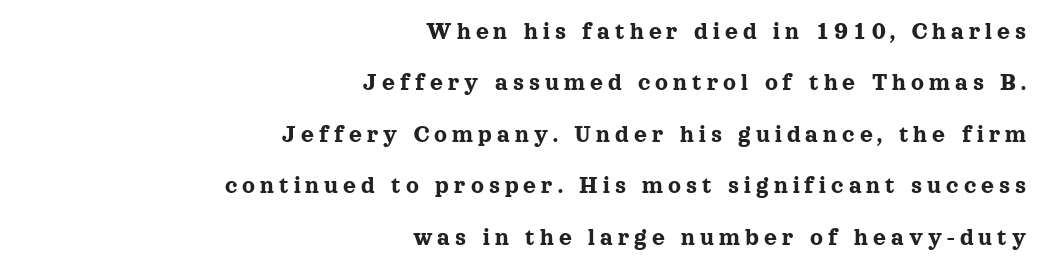
Only glyphs here, with clear space below each row. The text block is weighted toward the right margin, trailing off unevenly leftward. Nope, not italic — everything's standing straight. Compared with typical body copy, the letter spacing here is much looser.
